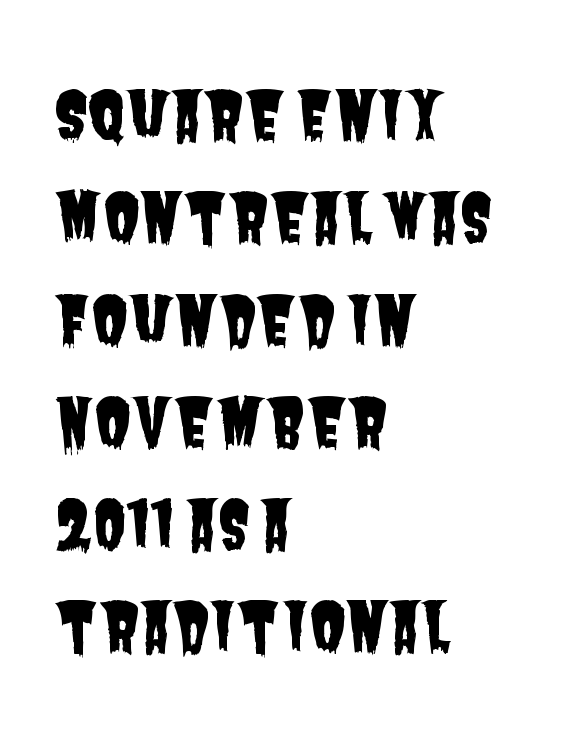
In terms of leading, this rendering sits right in the middle. Any mark beneath the type? The region is blank. The passage is arranged the way most books set body copy — flush left. No feet cap the strokes, marking this as sans-serif type.
